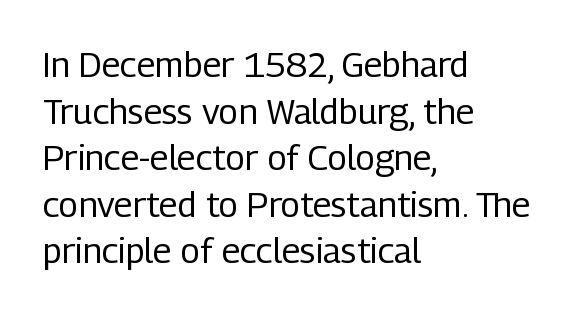
Q: Is the text bold? A: No.
Q: Is the text italic (slanted)? A: No, it is upright.
Q: Is the typeface a serif or a sans-serif typeface? A: Sans-serif.
Q: Is the text underlined? A: No.
Q: How is the paragraph aligned? A: Left-aligned.
Q: Is the spacing between letters normal or unusually wide? A: Normal.
Q: Is the spacing between lines tight, normal or loose? A: Normal.
Q: Width (condensed, normal, or wide)? A: Condensed.
Q: Stroke contrast? A: Low.
Q: x-height? A: Medium.
Q: Monospaced? A: No.
